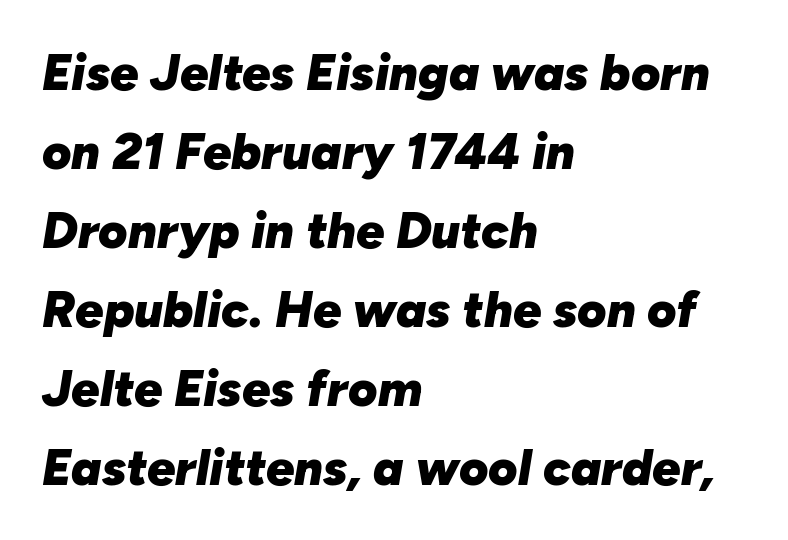
The space directly below the letters is spotless. The typography opts for an oblique posture over an upright one. One-word summary of the alignment: left. Heft: maximum for text — a bold. Regular leading. Characters follow at the spacing the type designer built in.
